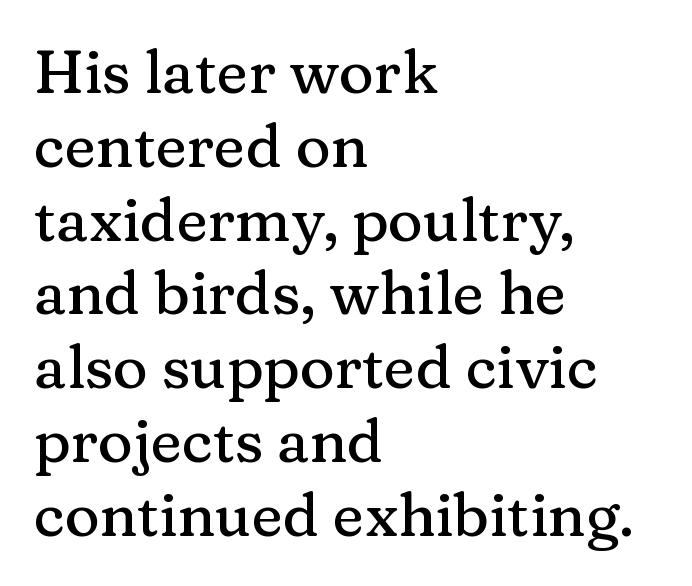
The image shows 60 px serif type, upright; set left-aligned, line spacing 1.23x, normal letter spacing, not underlined; medium stroke contrast and a medium x-height.
